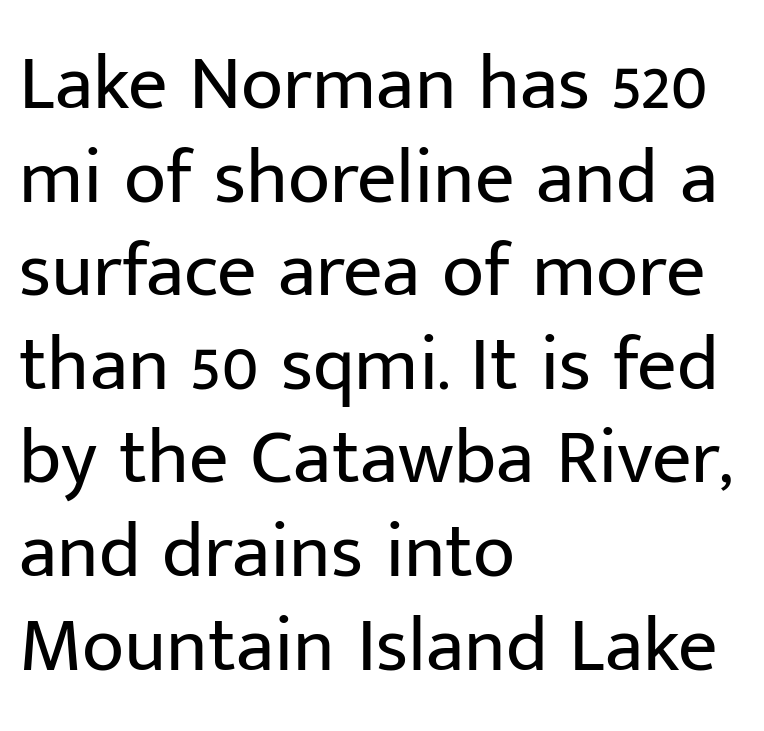
The image shows 78 px regular-weight sans-serif type, upright; set left-aligned, line spacing 1.2x, normal letter spacing, not underlined; low stroke contrast and a medium x-height.
